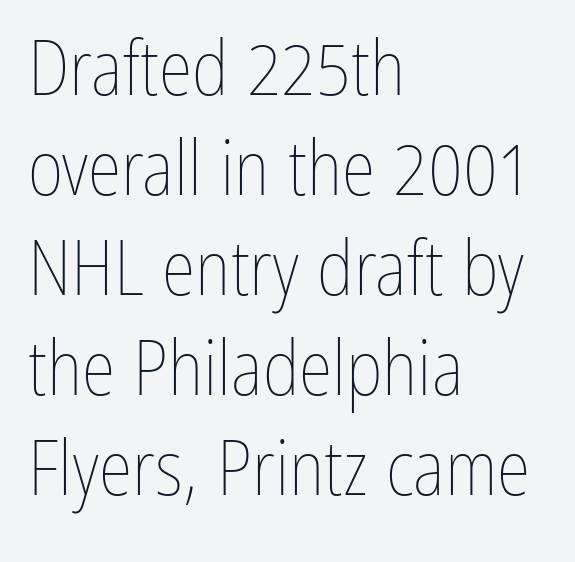
{"italic": "no", "bold": "no", "weight": "thin", "width": "condensed", "stroke_contrast": "low", "x_height": "medium", "monospaced": "no", "underline": "no", "align": "left", "line_spacing": "normal", "line_spacing_ratio": 1.3, "letter_spacing": "normal", "letter_spacing_em": 0.0, "glyph_px": 77}
